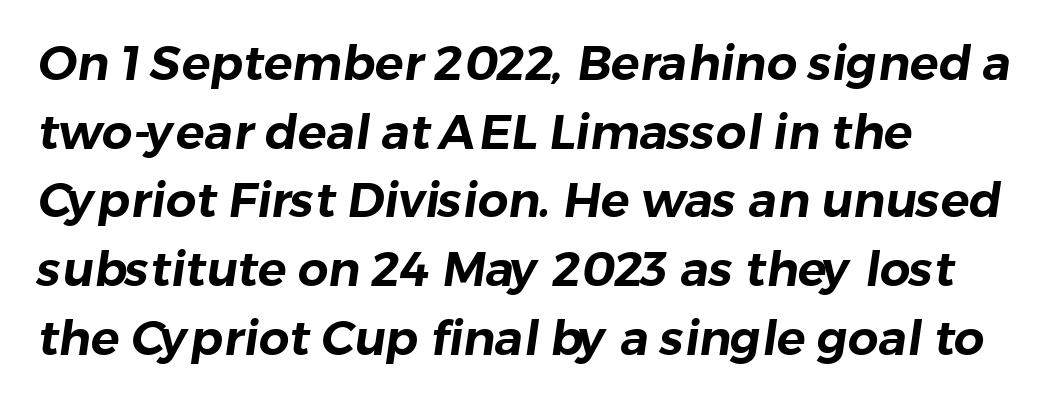
Q: Is the typeface a serif or a sans-serif typeface? A: Sans-serif.
Q: Is the text underlined? A: No.
Q: How is the paragraph aligned? A: Left-aligned.
Q: Is the spacing between letters normal or unusually wide? A: Normal.
Q: Is the spacing between lines tight, normal or loose? A: Normal.
Q: Width (condensed, normal, or wide)? A: Normal.
Q: Stroke contrast? A: Low.
Q: x-height? A: Medium.
Q: Monospaced? A: No.
